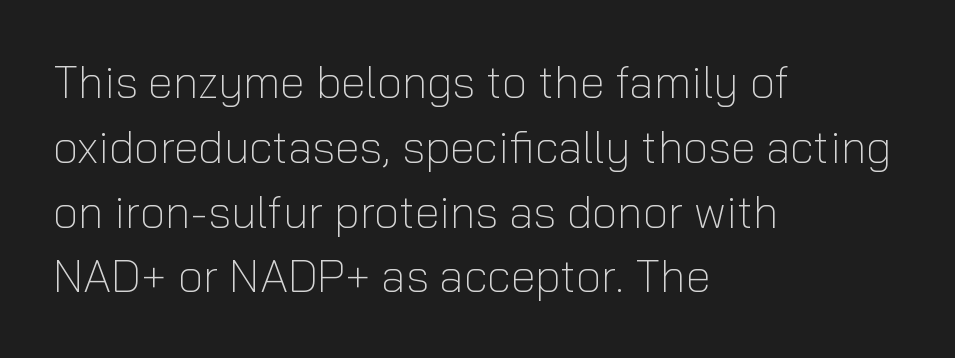
Alignment: flush left. In terms of letterspacing, this is plain default setting. Letterform terminals end flat and unadorned throughout the passage. In terms of posture, this sample is upright.
